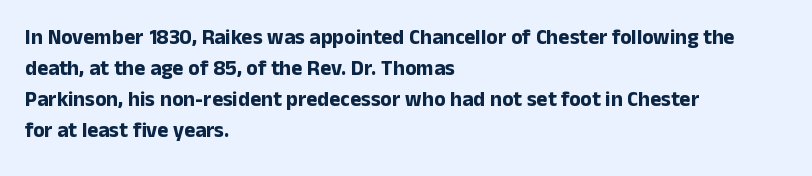
Q: Is the text bold? A: Yes.
Q: Is the text italic (slanted)? A: No, it is upright.
Q: Is the text underlined? A: No.
Q: How is the paragraph aligned? A: Left-aligned.
Q: Is the spacing between letters normal or unusually wide? A: Normal.
Q: Is the spacing between lines tight, normal or loose? A: Normal.
